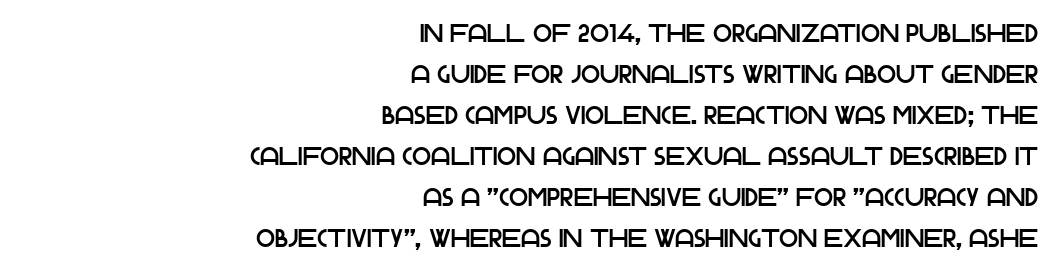
Honestly, there is no underline to notice here at all. Ordinary non-slanted type is in use. These lines sit exactly where default settings would place them. Tracking value appears to be zero — textbook default spacing.
